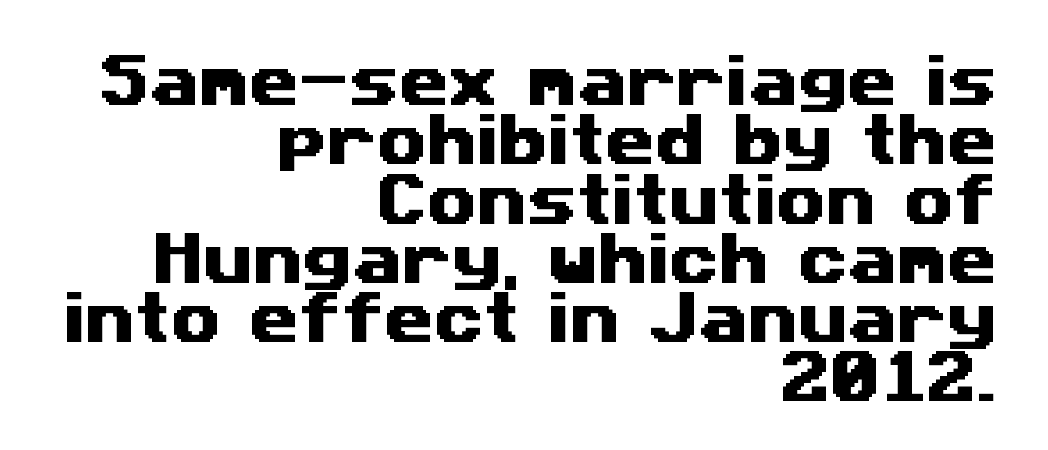
The image shows 57 px wide sans-serif type; set right-aligned, tight line spacing (1.04x), normal letter spacing, not underlined; medium stroke contrast and a medium x-height.
